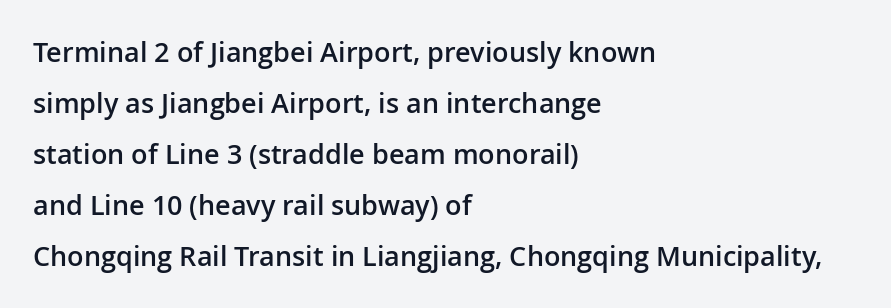
Does the lettering tilt? It doesn't — this is upright. Glance below the letters and you will spot only blank space. Caption: standard tracking, unaltered. Horizontal alignment here is leftward, the default for most running prose. Weight check: semibold — heavier than regular, not quite bold.
